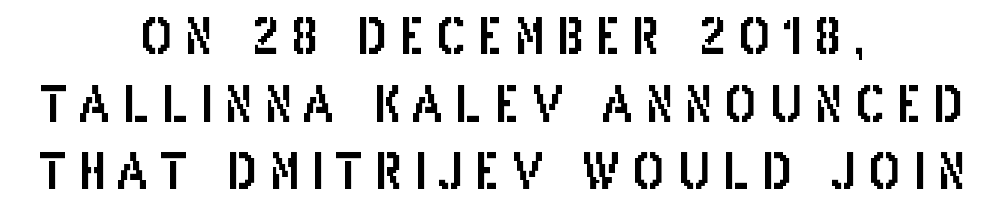
The image shows 49 px condensed sans-serif type, upright; set centered, normal line spacing (1.38x), unusually wide letter spacing (+0.24 em), not underlined; low stroke contrast and a large x-height.
